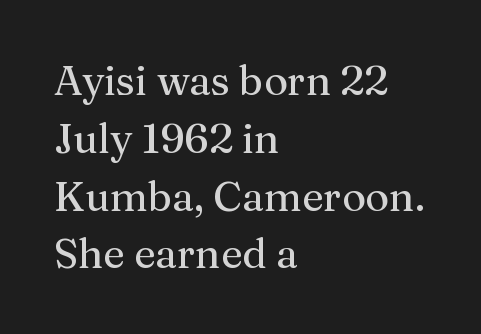
{"serif": "yes", "italic": "no", "width": "normal", "stroke_contrast": "medium", "x_height": "medium", "monospaced": "no", "underline": "no", "align": "left", "line_spacing": "normal", "line_spacing_ratio": 1.41, "letter_spacing": "normal", "letter_spacing_em": 0.0, "glyph_px": 41}
